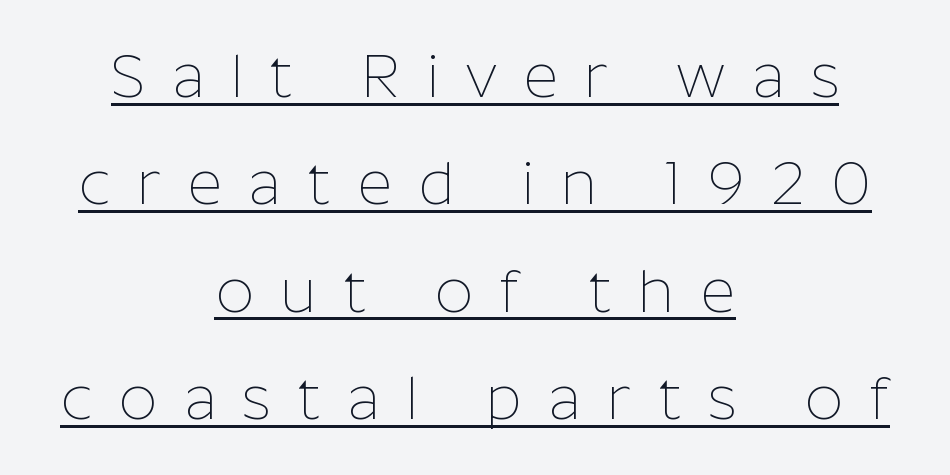
{"serif": "no", "italic": "no", "bold": "no", "weight": "thin", "width": "normal", "stroke_contrast": "low", "x_height": "medium", "monospaced": "no", "underline": "yes", "align": "center", "line_spacing_ratio": 1.79, "letter_spacing": "wide", "letter_spacing_em": 0.44, "glyph_px": 60}
